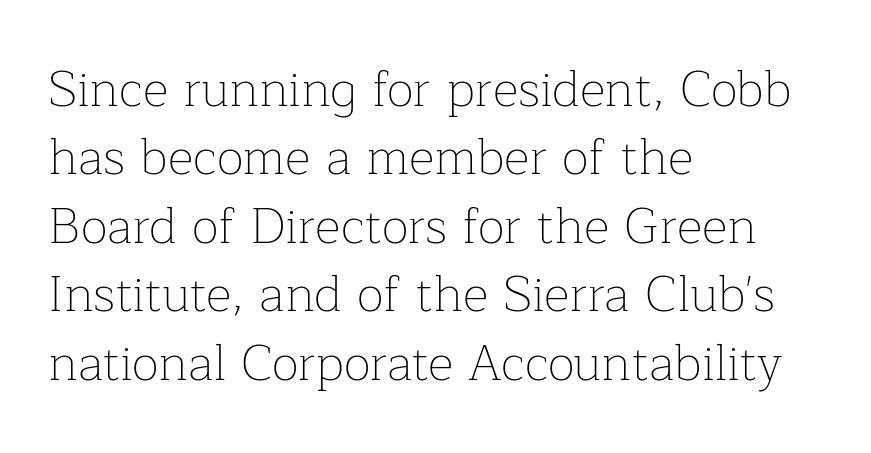
{"serif": "yes", "italic": "no", "bold": "no", "weight": "thin", "width": "normal", "stroke_contrast": "low", "x_height": "medium", "monospaced": "no", "underline": "no", "align": "left", "line_spacing": "normal", "line_spacing_ratio": 1.37, "letter_spacing": "normal", "letter_spacing_em": 0.0, "glyph_px": 50}
